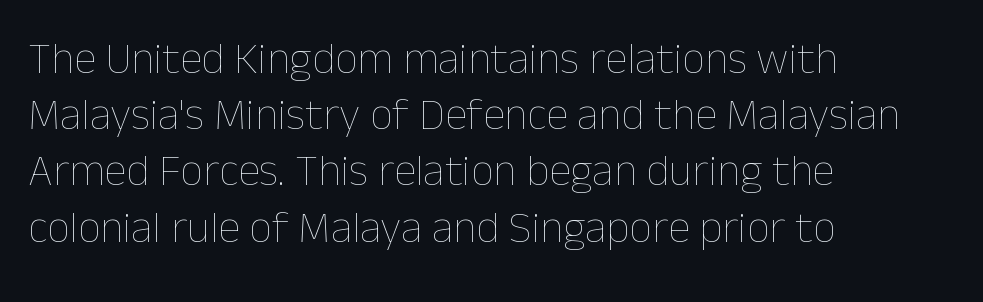
{"italic": "no", "bold": "no", "weight": "thin", "width": "normal", "stroke_contrast": "low", "x_height": "medium", "monospaced": "no", "underline": "no", "align": "left", "line_spacing": "normal", "line_spacing_ratio": 1.25, "letter_spacing": "normal", "letter_spacing_em": 0.0, "glyph_px": 45}
